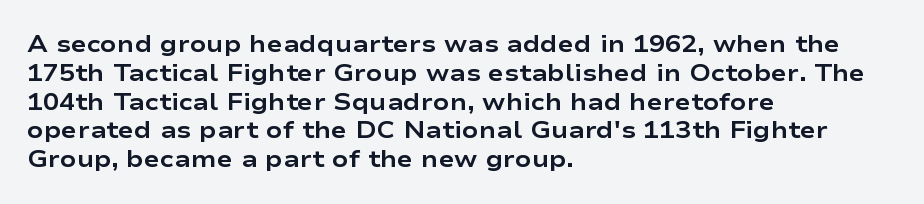
The image shows 24 px bold type, upright; set left-aligned, line spacing 1.2x, normal letter spacing, not underlined.
